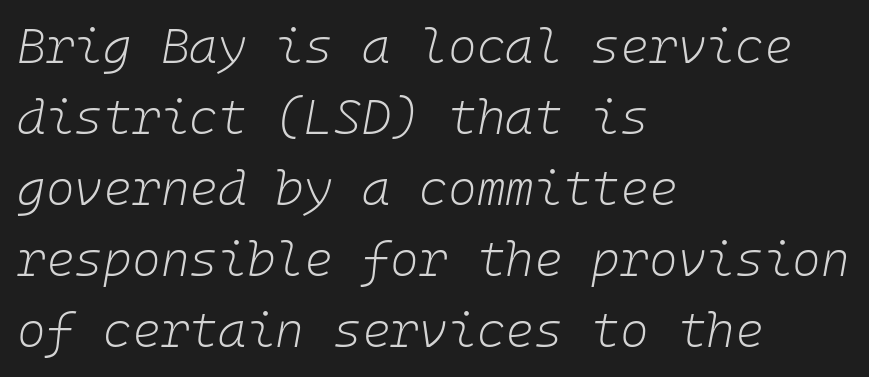
Q: Is the text bold? A: No.
Q: Is the text italic (slanted)? A: Yes, it leans right by about 10 degrees.
Q: Is the text underlined? A: No.
Q: How is the paragraph aligned? A: Left-aligned.
Q: Is the spacing between letters normal or unusually wide? A: Normal.
Q: Is the spacing between lines tight, normal or loose? A: Normal.
Q: Width (condensed, normal, or wide)? A: Normal.
Q: Stroke contrast? A: Low.
Q: x-height? A: Medium.
